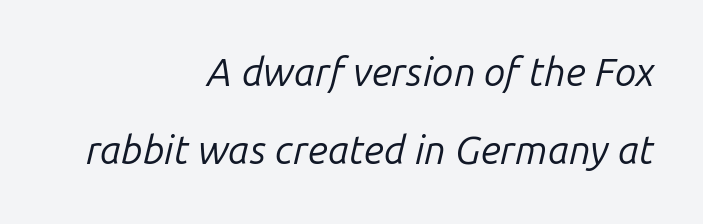
The text block is weighted toward the right margin, trailing off unevenly leftward. Yep, that's italic — everything's leaning. This sample trades compactness for vertical openness between lines. Words appear dense and cohesive because spacing is normal.
